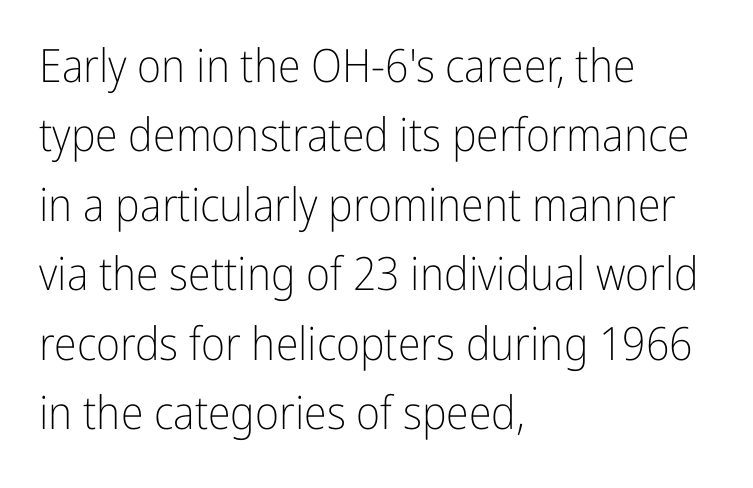
Q: Is the text bold? A: No.
Q: Is the text italic (slanted)? A: No, it is upright.
Q: Is the typeface a serif or a sans-serif typeface? A: Sans-serif.
Q: Is the text underlined? A: No.
Q: How is the paragraph aligned? A: Left-aligned.
Q: Is the spacing between letters normal or unusually wide? A: Normal.
Q: Is the spacing between lines tight, normal or loose? A: Normal.
Q: Width (condensed, normal, or wide)? A: Condensed.
Q: Stroke contrast? A: Low.
Q: x-height? A: Medium.
Q: Monospaced? A: No.
